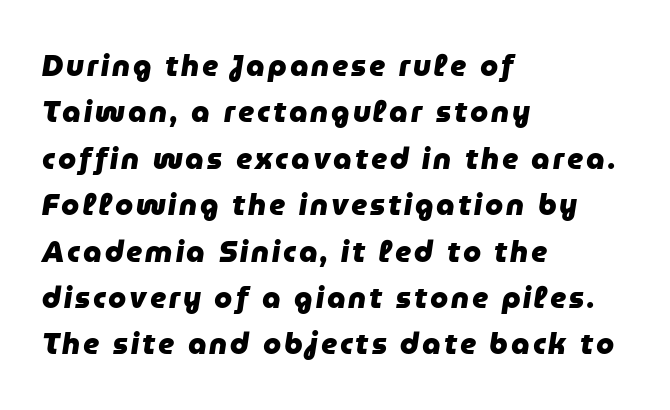
Q: Is the text bold? A: Yes.
Q: Is the text italic (slanted)? A: Yes, it leans right by about 9 degrees.
Q: Is the text underlined? A: No.
Q: How is the paragraph aligned? A: Left-aligned.
Q: Is the spacing between lines tight, normal or loose? A: Normal.
Q: Width (condensed, normal, or wide)? A: Normal.
Q: Stroke contrast? A: Low.
Q: x-height? A: Medium.
Q: Monospaced? A: No.
